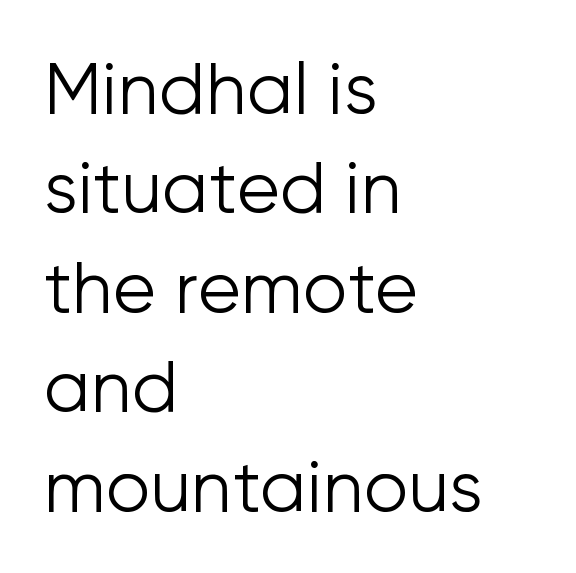
The image shows 71 px light sans-serif type, upright; set left-aligned, normal line spacing (1.4x), normal letter spacing, not underlined; low stroke contrast and a medium x-height.
